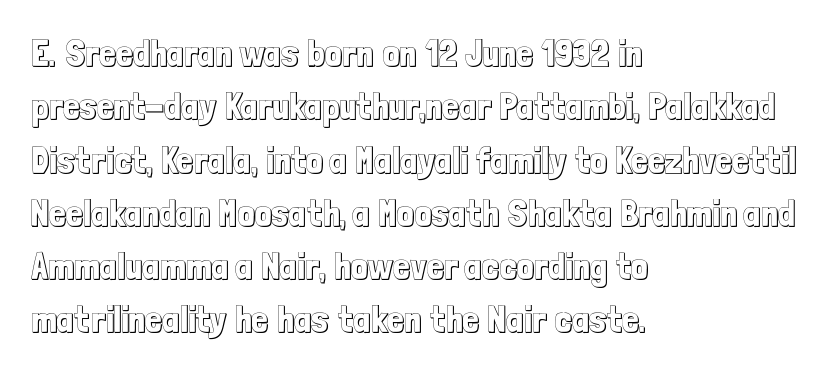
Q: Is the text italic (slanted)? A: No, it is upright.
Q: Is the text underlined? A: No.
Q: How is the paragraph aligned? A: Left-aligned.
Q: Is the spacing between letters normal or unusually wide? A: Normal.
Q: Is the spacing between lines tight, normal or loose? A: Normal.
Q: Width (condensed, normal, or wide)? A: Condensed.
Q: x-height? A: Medium.
Q: Monospaced? A: No.
